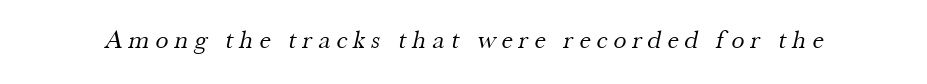
Q: Is the text bold? A: No.
Q: Is the text underlined? A: No.
Q: Is the spacing between letters normal or unusually wide? A: Unusually wide.
